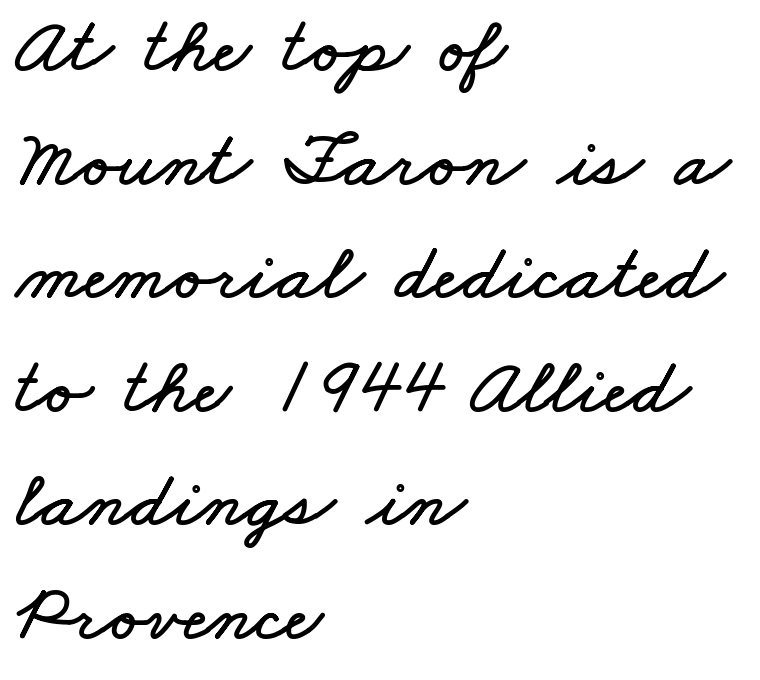
The image shows 80 px wide type; set left-aligned, normal line spacing (1.42x), normal letter spacing, not underlined; low stroke contrast and a small x-height.
